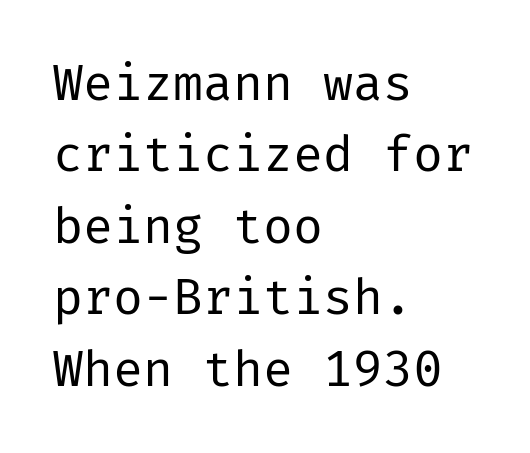
{"serif": "no", "italic": "no", "bold": "no", "weight": "regular", "width": "normal", "stroke_contrast": "low", "x_height": "medium", "underline": "no", "align": "left", "line_spacing": "normal", "line_spacing_ratio": 1.43, "letter_spacing": "normal", "letter_spacing_em": 0.0, "glyph_px": 50}
